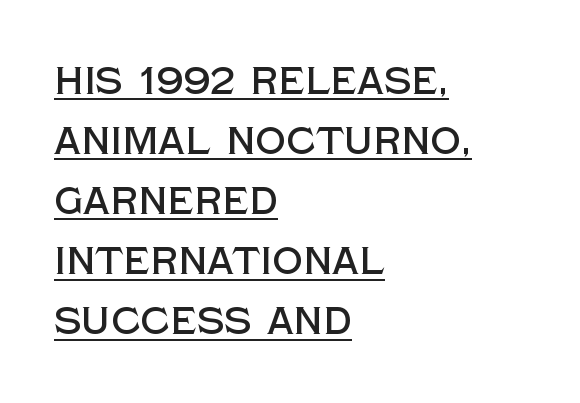
{"serif": "no", "italic": "no", "width": "normal", "x_height": "large", "monospaced": "no", "underline": "yes", "align": "left", "line_spacing": "normal", "line_spacing_ratio": 1.58, "letter_spacing": "normal", "letter_spacing_em": 0.0, "glyph_px": 38}
